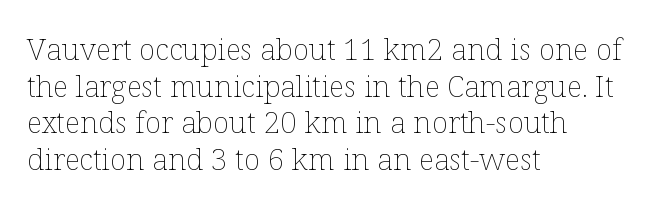
Q: Is the text bold? A: No.
Q: Is the text italic (slanted)? A: No, it is upright.
Q: Is the text underlined? A: No.
Q: How is the paragraph aligned? A: Left-aligned.
Q: Is the spacing between letters normal or unusually wide? A: Normal.
Q: Width (condensed, normal, or wide)? A: Normal.
Q: Stroke contrast? A: Low.
Q: x-height? A: Medium.
Q: Monospaced? A: No.
